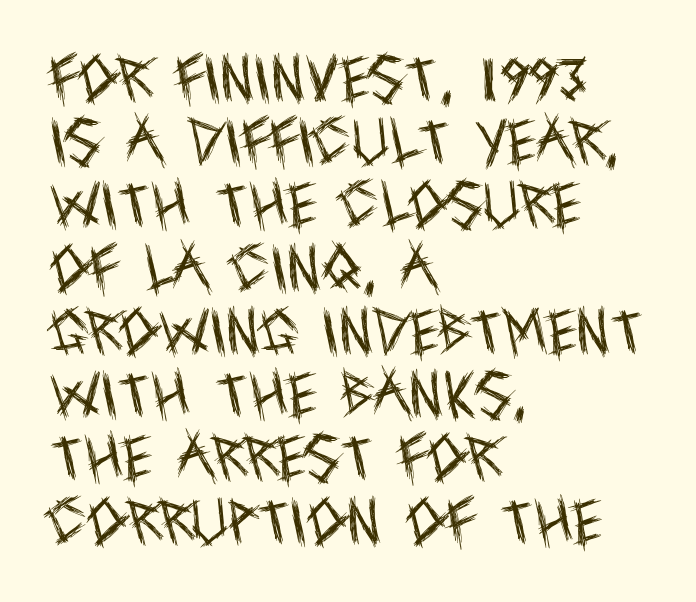
{"serif": "no", "italic": "no", "bold": "no", "weight": "regular", "width": "condensed", "x_height": "large", "monospaced": "no", "underline": "no", "align": "left", "line_spacing_ratio": 1.24, "letter_spacing": "normal", "letter_spacing_em": 0.0, "glyph_px": 51}
